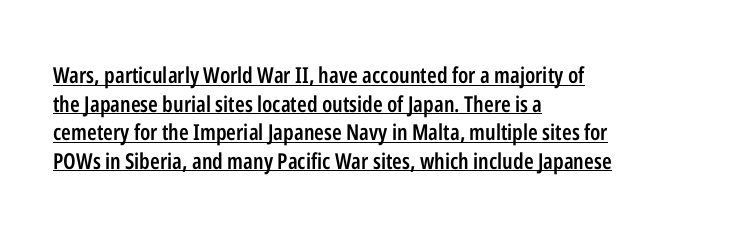
{"italic": "no", "bold": "semi", "underline": "yes", "align": "left", "line_spacing": "normal", "line_spacing_ratio": 1.3, "letter_spacing": "normal", "letter_spacing_em": 0.0, "glyph_px": 22}
